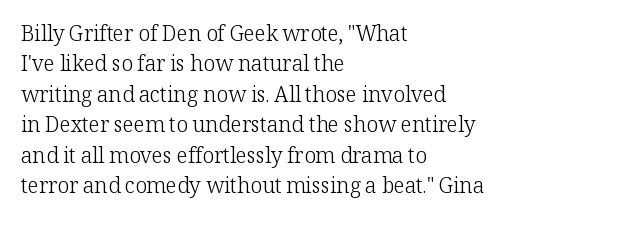
Q: Is the text bold? A: No.
Q: Is the text italic (slanted)? A: No, it is upright.
Q: Is the text underlined? A: No.
Q: How is the paragraph aligned? A: Left-aligned.
Q: Is the spacing between letters normal or unusually wide? A: Normal.
Q: Is the spacing between lines tight, normal or loose? A: Normal.
